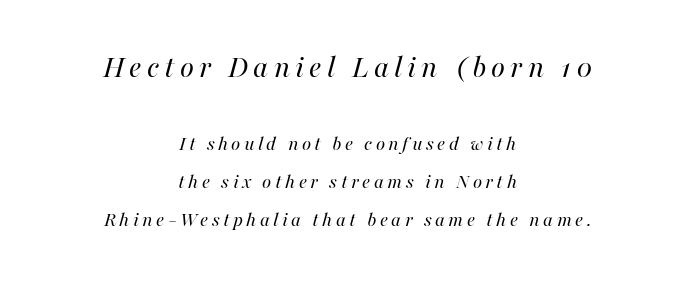
The image shows 32 px regular-weight type, italic (leaning right); set centered, line spacing 1.8x, not underlined; the first (top) block is 1.52x larger; high stroke contrast and a medium x-height.
